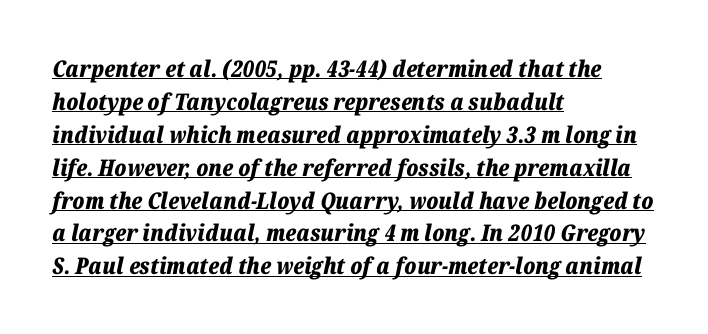
Q: Is the text bold? A: Yes.
Q: Is the text italic (slanted)? A: Yes, it leans right by about 12 degrees.
Q: Is the text underlined? A: Yes.
Q: How is the paragraph aligned? A: Left-aligned.
Q: Is the spacing between letters normal or unusually wide? A: Normal.
Q: Is the spacing between lines tight, normal or loose? A: Normal.
